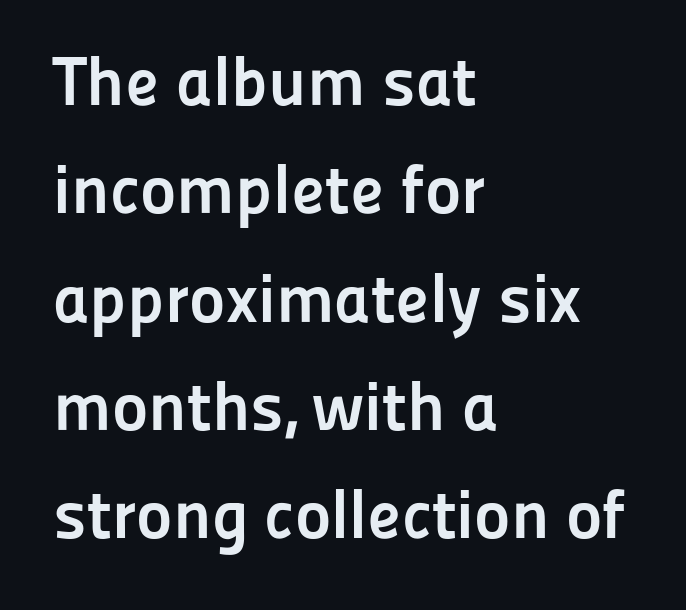
{"serif": "no", "italic": "no", "bold": "yes", "weight": "semibold", "width": "normal", "stroke_contrast": "low", "x_height": "medium", "monospaced": "no", "underline": "no", "align": "left", "line_spacing": "normal", "line_spacing_ratio": 1.57, "letter_spacing": "normal", "letter_spacing_em": 0.0, "glyph_px": 69}
